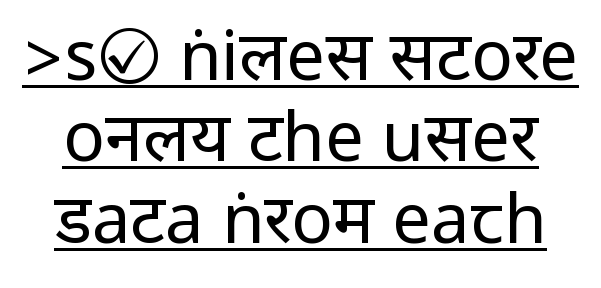
Q: Is the text bold? A: No.
Q: Is the text italic (slanted)? A: No, it is upright.
Q: Is the typeface a serif or a sans-serif typeface? A: Sans-serif.
Q: Is the text underlined? A: Yes.
Q: Is the spacing between letters normal or unusually wide? A: Normal.
Q: Width (condensed, normal, or wide)? A: Condensed.
Q: Stroke contrast? A: Low.
